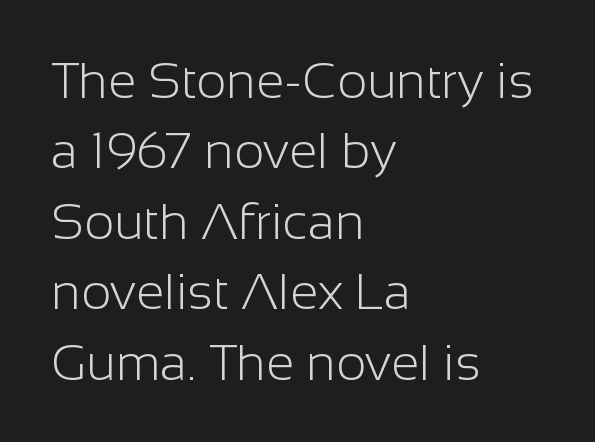
Q: Is the text bold? A: No.
Q: Is the text italic (slanted)? A: No, it is upright.
Q: Is the typeface a serif or a sans-serif typeface? A: Sans-serif.
Q: Is the text underlined? A: No.
Q: How is the paragraph aligned? A: Left-aligned.
Q: Is the spacing between letters normal or unusually wide? A: Normal.
Q: Is the spacing between lines tight, normal or loose? A: Normal.
Q: Width (condensed, normal, or wide)? A: Normal.
Q: Stroke contrast? A: Low.
Q: x-height? A: Medium.
Q: Monospaced? A: No.
